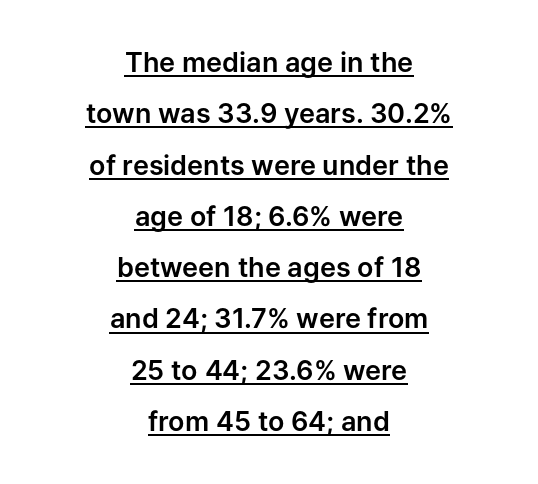
Q: Is the text italic (slanted)? A: No, it is upright.
Q: Is the text underlined? A: Yes.
Q: How is the paragraph aligned? A: Centered.
Q: Is the spacing between letters normal or unusually wide? A: Normal.
Q: Is the spacing between lines tight, normal or loose? A: Loose.
